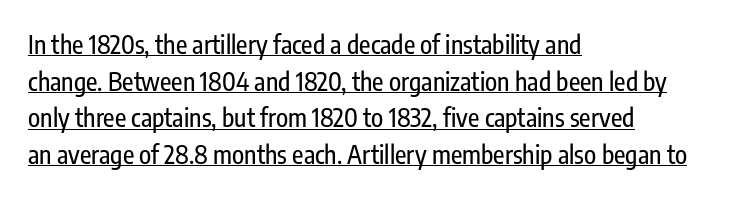
Q: Is the text italic (slanted)? A: No, it is upright.
Q: Is the text underlined? A: Yes.
Q: How is the paragraph aligned? A: Left-aligned.
Q: Is the spacing between letters normal or unusually wide? A: Normal.
Q: Is the spacing between lines tight, normal or loose? A: Normal.
